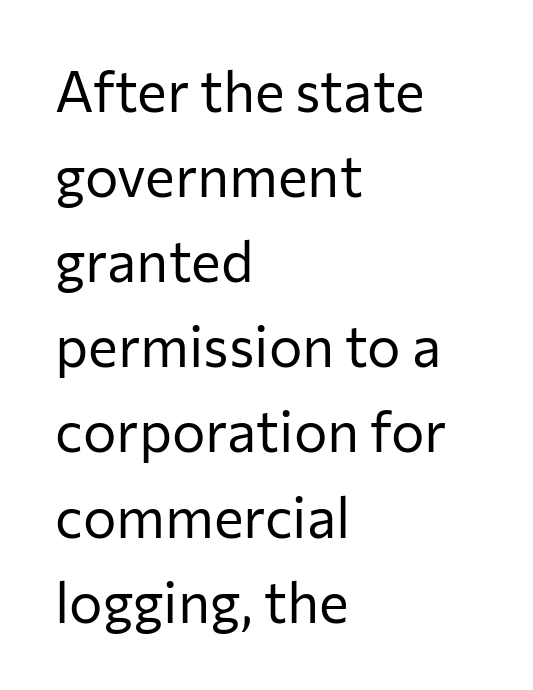
The image shows 56 px regular-weight sans-serif type, upright; set left-aligned, normal line spacing (1.52x), normal letter spacing, not underlined; low stroke contrast and a medium x-height.
